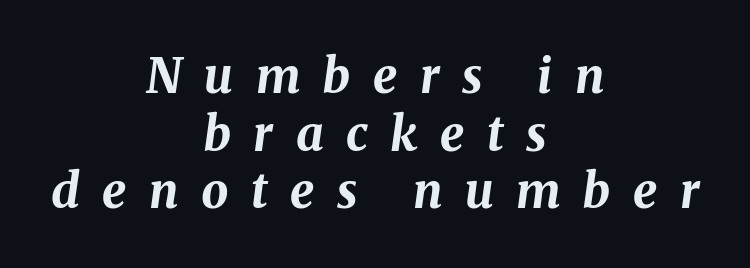
The image shows 48 px bold type, italic (leaning right); set centered, line spacing 1.2x, unusually wide letter spacing (+0.47 em), not underlined; medium stroke contrast and a medium x-height.
